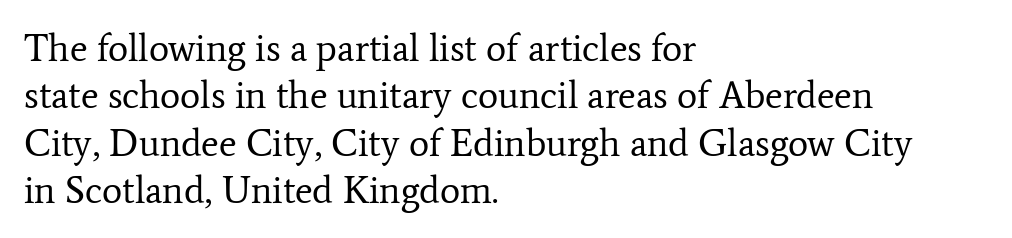
{"serif": "yes", "italic": "no", "bold": "no", "weight": "regular", "width": "normal", "stroke_contrast": "low", "x_height": "medium", "monospaced": "no", "underline": "no", "align": "left", "line_spacing": "normal", "line_spacing_ratio": 1.25, "letter_spacing": "normal", "letter_spacing_em": 0.0, "glyph_px": 38}
